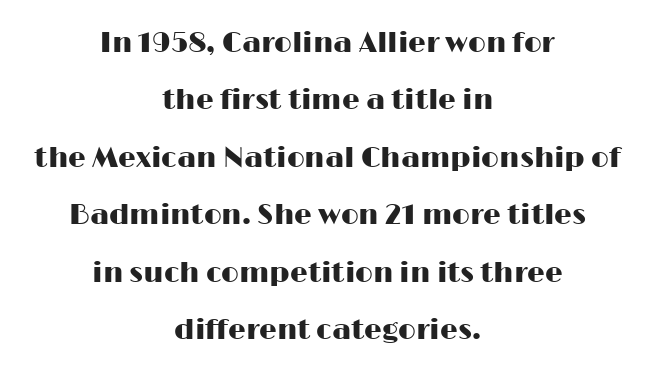
The image shows 28 px wide sans-serif type, upright; set centered, loose line spacing (2.05x), normal letter spacing, not underlined; high stroke contrast and a medium x-height.
